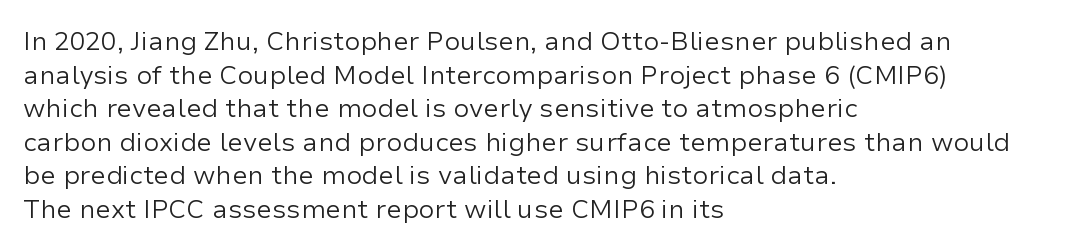
Q: Is the text bold? A: No.
Q: Is the text italic (slanted)? A: No, it is upright.
Q: Is the text underlined? A: No.
Q: How is the paragraph aligned? A: Left-aligned.
Q: Is the spacing between letters normal or unusually wide? A: Normal.
Q: Is the spacing between lines tight, normal or loose? A: Normal.
